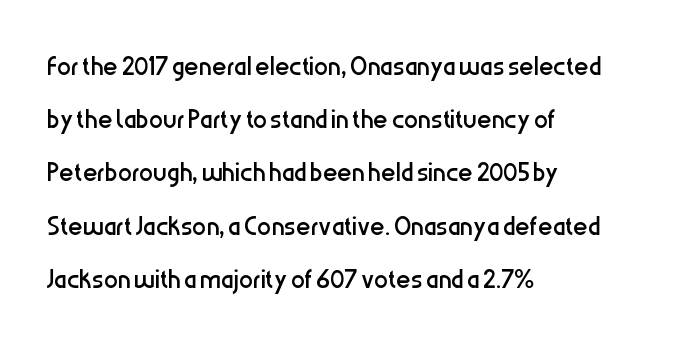
Q: Is the text bold? A: No.
Q: Is the text italic (slanted)? A: No, it is upright.
Q: Is the typeface a serif or a sans-serif typeface? A: Sans-serif.
Q: Is the text underlined? A: No.
Q: How is the paragraph aligned? A: Left-aligned.
Q: Is the spacing between letters normal or unusually wide? A: Normal.
Q: Is the spacing between lines tight, normal or loose? A: Normal.
Q: Width (condensed, normal, or wide)? A: Condensed.
Q: Stroke contrast? A: Low.
Q: x-height? A: Medium.
Q: Monospaced? A: No.
